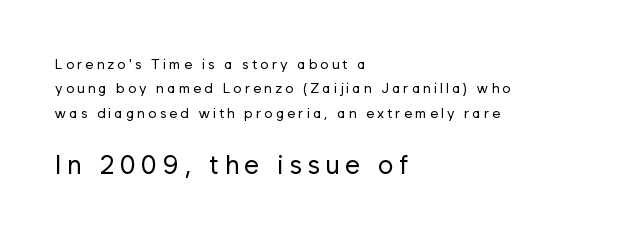
Is the block centered? No — it sits flush against the left margin. The rendering enlarges the type as you move from the upper chunk to the lower. This rendering widens character spacing well past its baseline value. The letters stand upright; this is a roman face. Has an underline been added? It has not. Bold? No — there's no thickening of the strokes.
